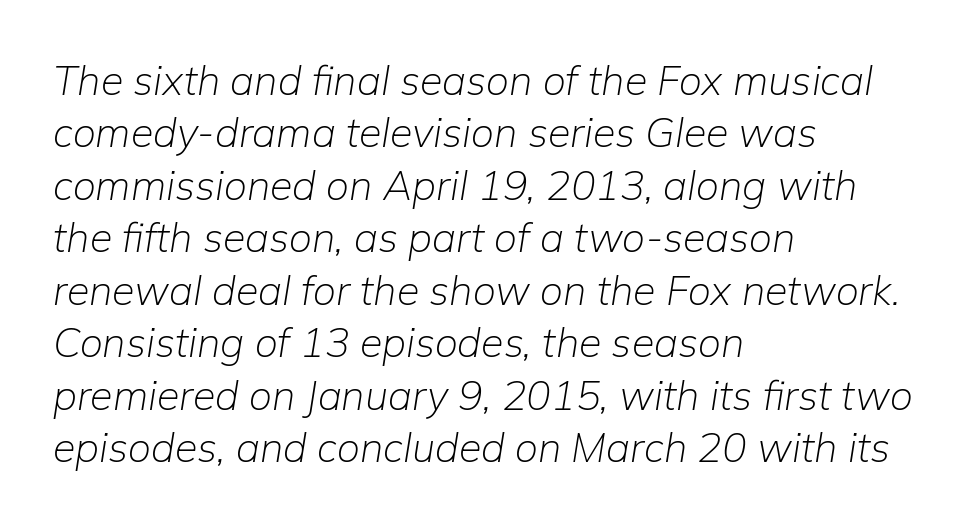
Q: Is the text bold? A: No.
Q: Is the text italic (slanted)? A: Yes, it leans right by about 9 degrees.
Q: Is the text underlined? A: No.
Q: How is the paragraph aligned? A: Left-aligned.
Q: Is the spacing between letters normal or unusually wide? A: Normal.
Q: Is the spacing between lines tight, normal or loose? A: Normal.
Q: Width (condensed, normal, or wide)? A: Normal.
Q: Stroke contrast? A: Low.
Q: x-height? A: Medium.
Q: Monospaced? A: No.
